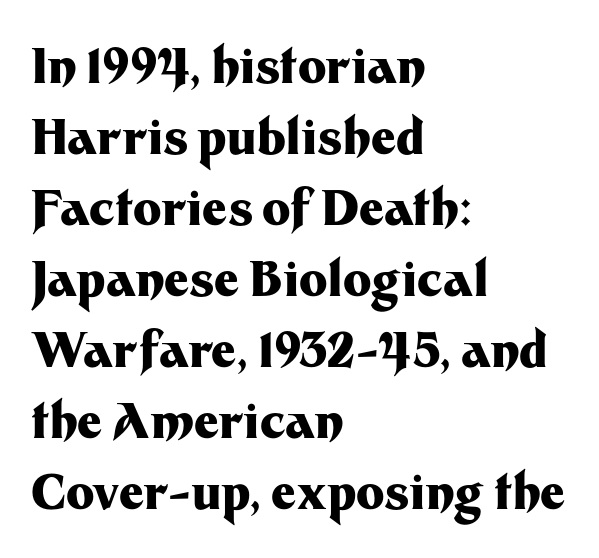
Each word holds together tightly as a unit, with standard inter-letter gaps. To sum up the face: it is a sans, with no serifs. Whoever set this chose a conventional vertical rhythm. Each letter keeps its own natural width here, so spacing adapts to shape.
